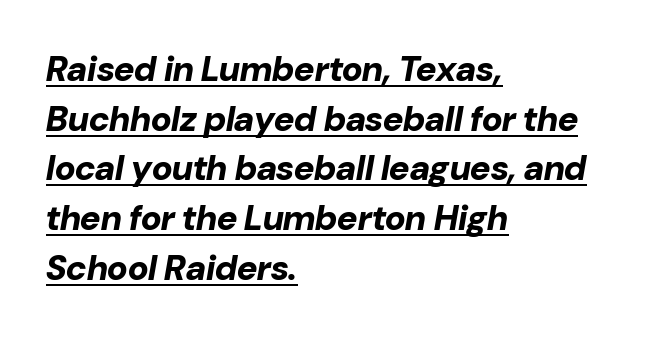
Q: Is the text bold? A: Yes.
Q: Is the text italic (slanted)? A: Yes, it leans right by about 10 degrees.
Q: Is the text underlined? A: Yes.
Q: How is the paragraph aligned? A: Left-aligned.
Q: Is the spacing between letters normal or unusually wide? A: Normal.
Q: Is the spacing between lines tight, normal or loose? A: Normal.
Q: Width (condensed, normal, or wide)? A: Normal.
Q: Stroke contrast? A: Low.
Q: x-height? A: Medium.
Q: Monospaced? A: No.
